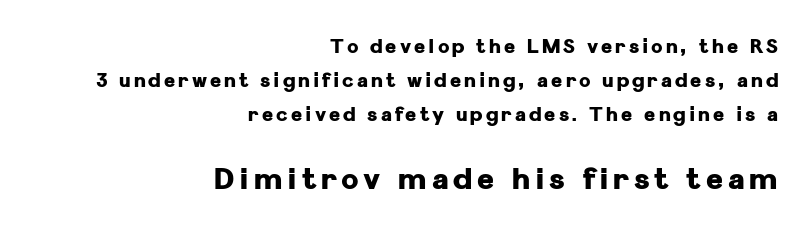
{"serif": "no", "italic": "no", "bold": "yes", "weight": "heavy", "width": "normal", "stroke_contrast": "low", "x_height": "medium", "monospaced": "no", "underline": "no", "align": "right", "line_spacing_ratio": 1.78, "larger_block": "second", "size_ratio": 1.53, "glyph_px": 29}
